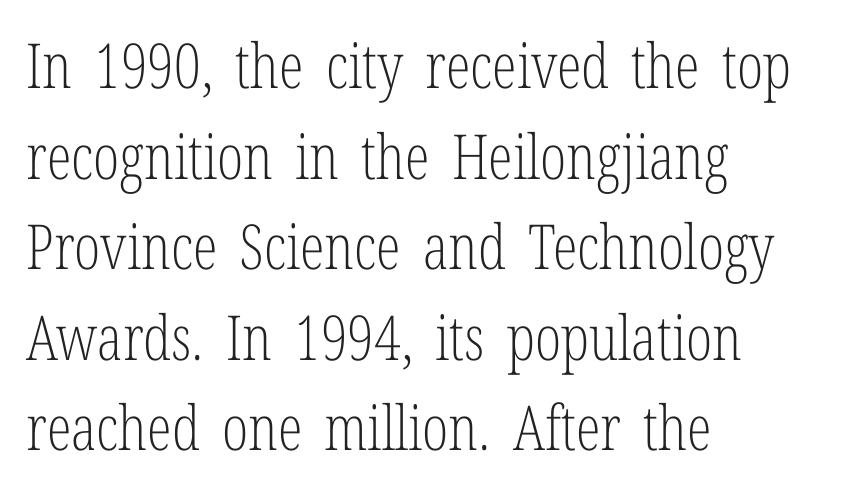
The image shows 62 px light, condensed serif type, upright; set left-aligned, normal line spacing (1.46x), normal letter spacing, not underlined; low stroke contrast and a medium x-height.
